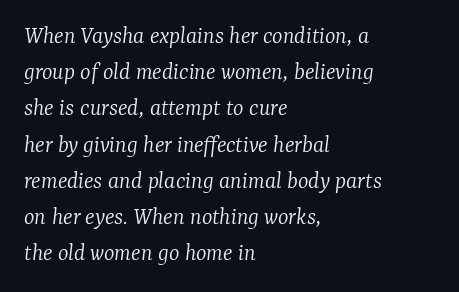
The image shows 25 px text type, italic (leaning right); set left-aligned, normal line spacing (1.45x), normal letter spacing, not underlined.
